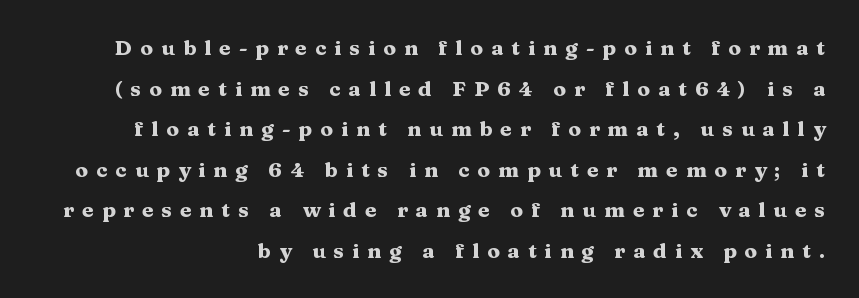
The image shows 21 px bold type, upright; set right-aligned, loose line spacing (1.93x), unusually wide letter spacing (+0.38 em), not underlined.
